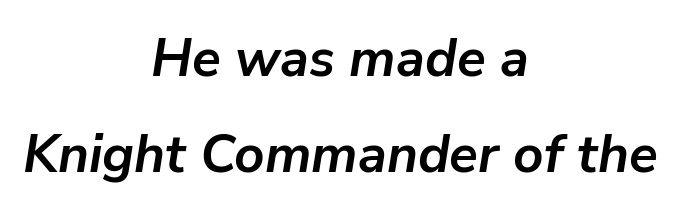
The image shows 53 px semibold type, italic (leaning right); set centered, line spacing 1.81x, normal letter spacing, not underlined; low stroke contrast and a medium x-height.
